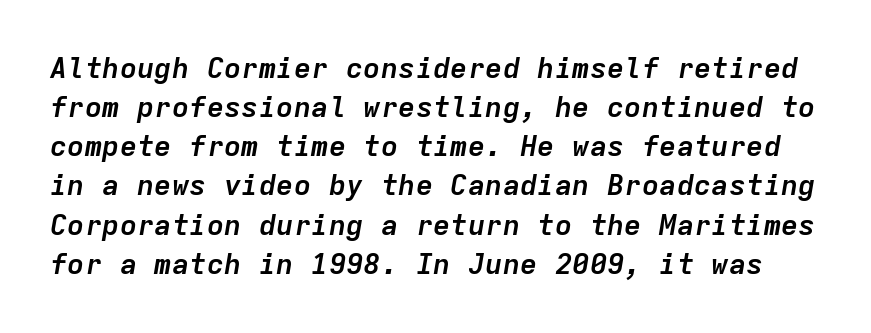
Beneath every word, the page is bare. Is the type slanted? Yes — the strokes lean at a clear angle. Monospaced: the letters line up in strict vertical columns. You'd pick this weight for a headline — it's a proper bold.
